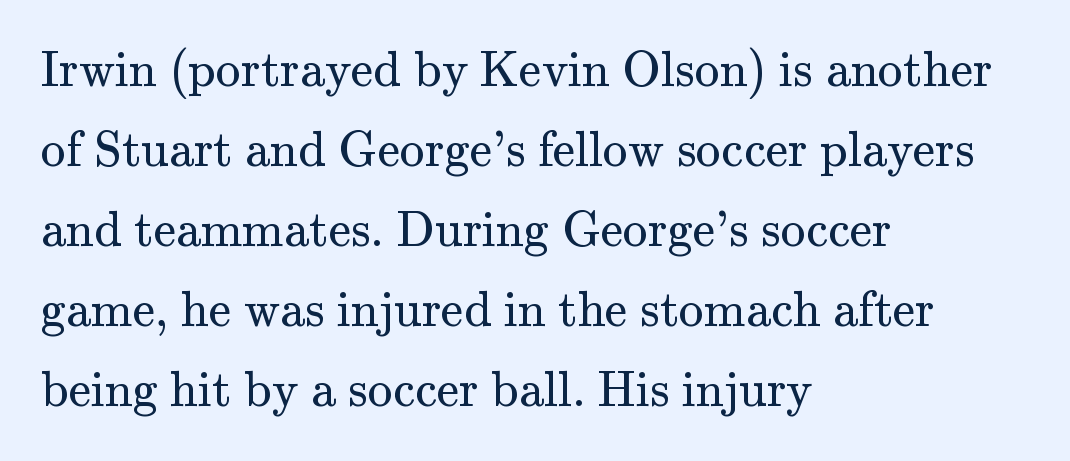
The font family rendered here belongs to the serif group. No heavy texture on the line: the type isn't bold. The rendering anchors every line to the left-hand side. This rendering features lettering with no underline. Notice how the stems are strictly vertical — no italics here. Whoever set this chose a conventional vertical rhythm.
